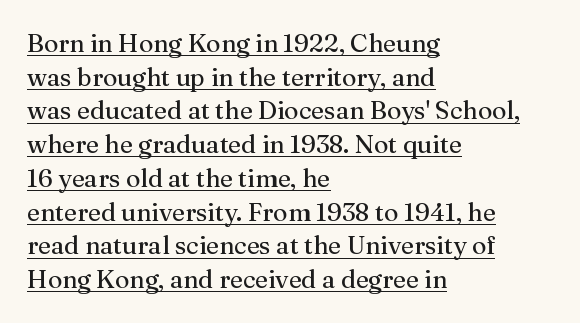
The image shows 25 px text type, upright; set left-aligned, normal line spacing (1.35x), normal letter spacing, underlined.
